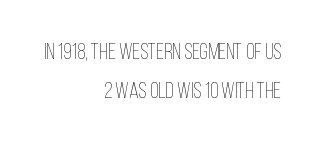
The image shows 22 px text type, upright; set right-aligned, line spacing 1.76x, normal letter spacing, not underlined.
